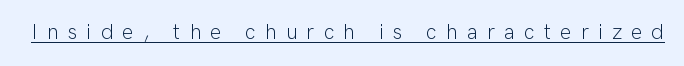
Quick note: not italic, upright. The lettering is marked with a stroke running underneath it. Letters have the restrained weight of plain body copy at most. Short note: letters widely spaced.
